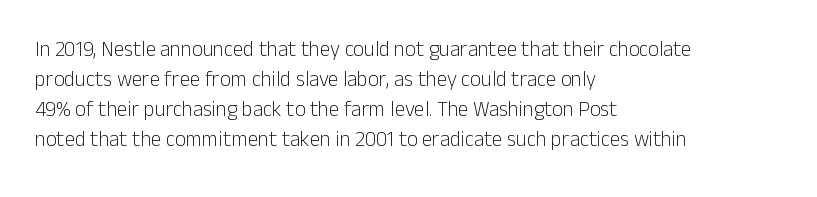
Q: Is the text bold? A: No.
Q: Is the text italic (slanted)? A: No, it is upright.
Q: Is the text underlined? A: No.
Q: How is the paragraph aligned? A: Left-aligned.
Q: Is the spacing between letters normal or unusually wide? A: Normal.
Q: Is the spacing between lines tight, normal or loose? A: Normal.
